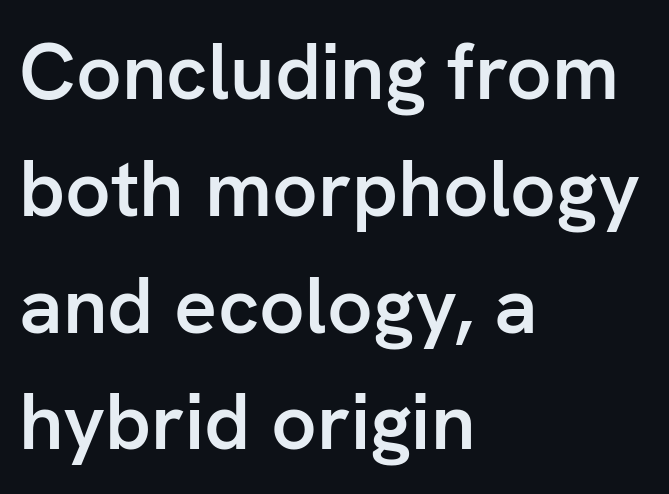
{"serif": "no", "italic": "no", "bold": "semi", "weight": "semibold", "width": "normal", "stroke_contrast": "low", "x_height": "medium", "monospaced": "no", "underline": "no", "align": "left", "line_spacing": "normal", "line_spacing_ratio": 1.46, "letter_spacing": "normal", "letter_spacing_em": 0.0, "glyph_px": 80}
